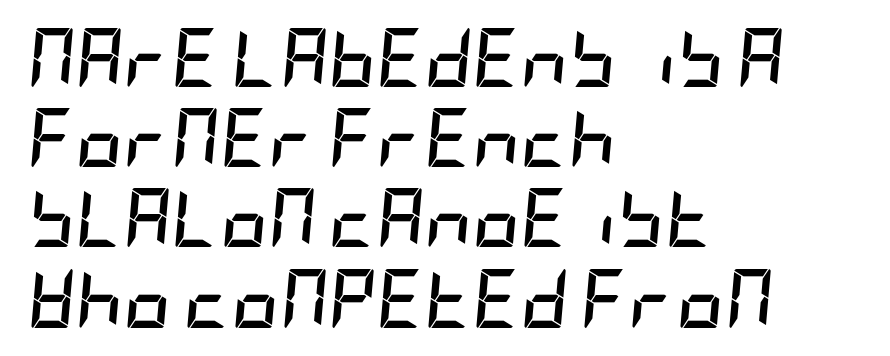
{"italic": "yes", "lean": "right", "slant_degrees": 5, "bold": "yes", "weight": "semibold", "width": "condensed", "stroke_contrast": "low", "x_height": "large", "underline": "no", "align": "left", "line_spacing": "normal", "line_spacing_ratio": 1.36, "letter_spacing": "normal", "letter_spacing_em": 0.0, "glyph_px": 59}
